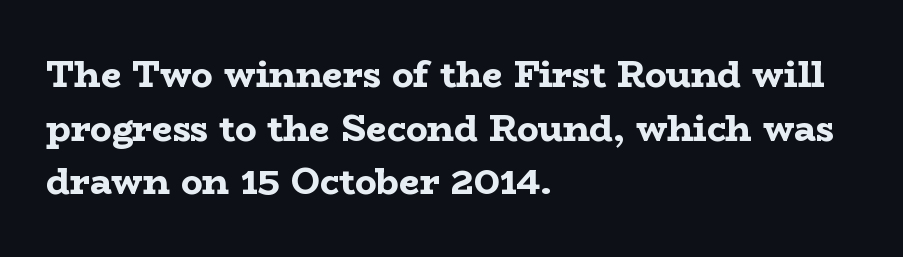
{"serif": "yes", "italic": "no", "bold": "yes", "weight": "bold", "width": "wide", "stroke_contrast": "low", "x_height": "medium", "monospaced": "no", "underline": "no", "align": "left", "line_spacing": "normal", "line_spacing_ratio": 1.49, "letter_spacing": "normal", "letter_spacing_em": 0.0, "glyph_px": 36}
